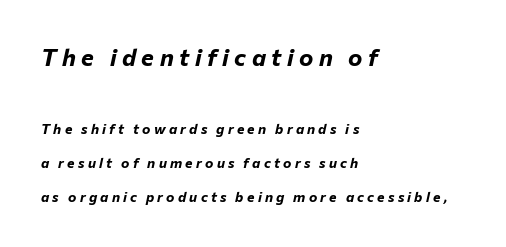
{"italic": "yes", "lean": "right", "slant_degrees": 12, "bold": "yes", "underline": "no", "align": "left", "line_spacing": "loose", "line_spacing_ratio": 2.44, "letter_spacing": "wide", "letter_spacing_em": 0.23, "larger_block": "first", "size_ratio": 1.71, "glyph_px": 24}
